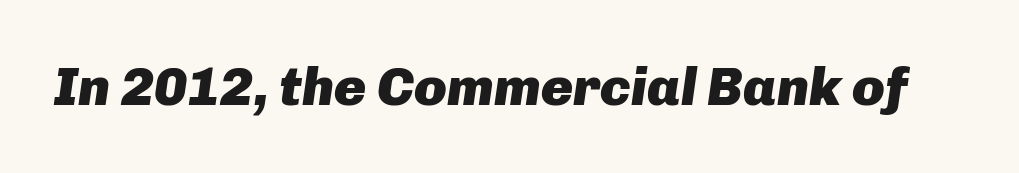
Heavy, bold letterforms. The strip under each line holds only bare page. Is this a fixed-width face? No — the glyphs have proportional, varying widths. Is the letter spacing exaggerated? No — it looks like the ordinary default. The axis of the letterforms is tilted away from vertical.
